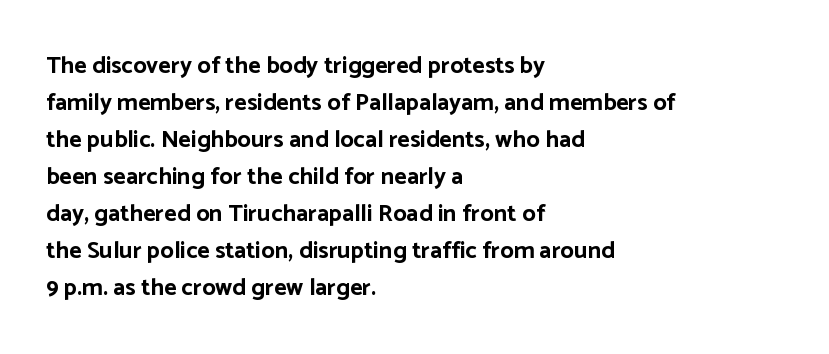
These lines sit exactly where default settings would place them. Descenders are the only things crossing below the line. As a designer I'd log this as weight 700, bold. Where is the straight margin? On the left. The axis of the letterforms is exactly vertical. No extra tracking has been applied to these lines.
